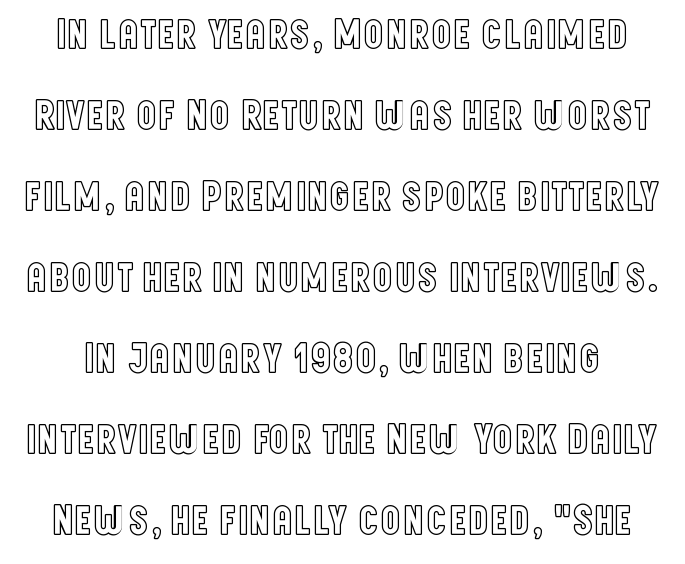
The image shows 42 px condensed type, upright; set loose line spacing (1.93x), normal letter spacing, not underlined; a large x-height.
